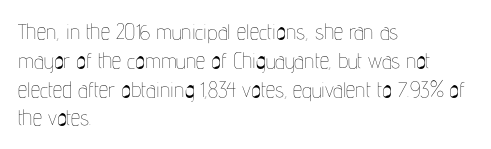
{"italic": "no", "bold": "no", "underline": "no", "align": "left", "line_spacing": "normal", "line_spacing_ratio": 1.37, "letter_spacing": "normal", "letter_spacing_em": 0.0, "glyph_px": 21}
